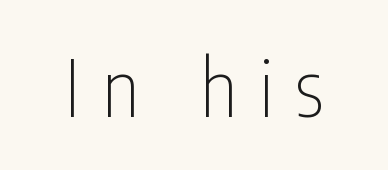
Here the designer chose a conventional face with non-uniform glyph widths. Nope, not italic — everything's standing straight. The zone under the glyphs is completely vacant. Summary of weight: not heavy and not bold.
